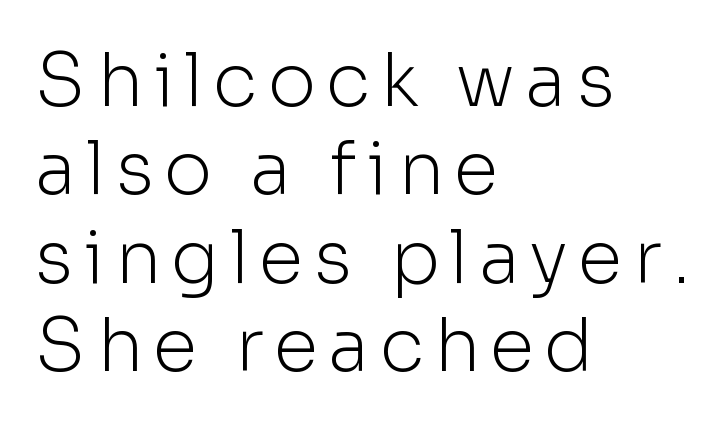
The image shows 73 px light sans-serif type, upright; set left-aligned, line spacing 1.21x, not underlined; low stroke contrast and a medium x-height.
